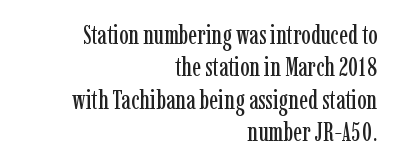
Rule under the text: the space is simply empty. Successive baselines arrive at the customary interval. Nope, not italic — everything's standing straight. Right-aligned paragraph, ragged on the left. The rendering keeps characters at their native spacing.
